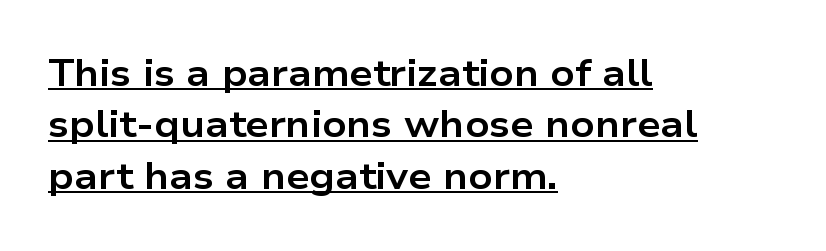
The image shows 37 px bold, wide sans-serif type, upright; set left-aligned, normal line spacing (1.39x), normal letter spacing, underlined; low stroke contrast and a medium x-height.
